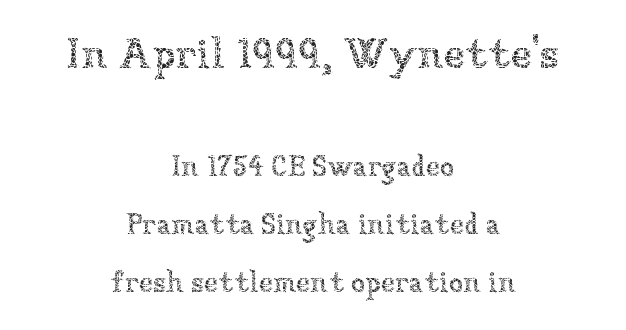
The letterforms sit at book weight or below. The more generous point size was reserved for the upper chunk. Each word holds together tightly as a unit, with standard inter-letter gaps. The lettering stays uniformly vertical, giving the passage a roman look. The compositor balanced each line on the midline. Varying glyph widths throughout — classic text-font behaviour.
